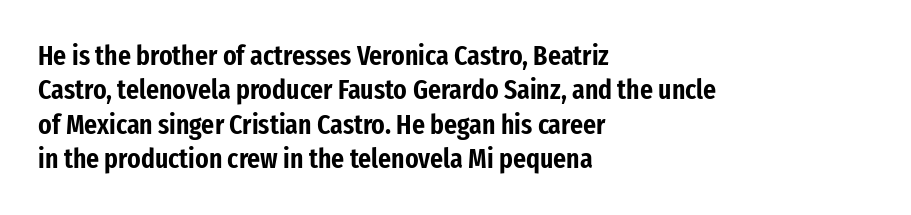
Q: Is the text italic (slanted)? A: No, it is upright.
Q: Is the typeface a serif or a sans-serif typeface? A: Sans-serif.
Q: Is the text underlined? A: No.
Q: How is the paragraph aligned? A: Left-aligned.
Q: Is the spacing between letters normal or unusually wide? A: Normal.
Q: Width (condensed, normal, or wide)? A: Condensed.
Q: Stroke contrast? A: Low.
Q: x-height? A: Medium.
Q: Monospaced? A: No.
